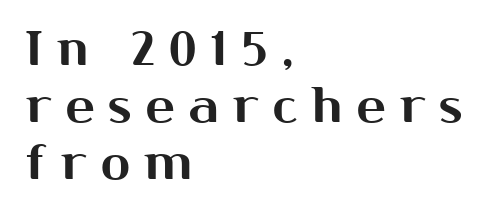
The image shows 48 px sans-serif type, upright; set left-aligned, line spacing 1.19x, unusually wide letter spacing (+0.3 em), not underlined; medium stroke contrast and a medium x-height.
